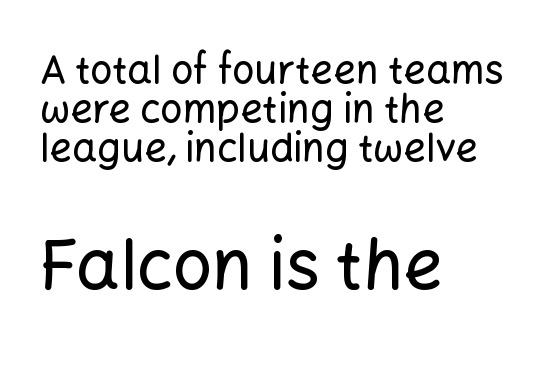
Q: Is the text italic (slanted)? A: No, it is upright.
Q: Is the typeface a serif or a sans-serif typeface? A: Sans-serif.
Q: Is the text underlined? A: No.
Q: How is the paragraph aligned? A: Left-aligned.
Q: Is the spacing between letters normal or unusually wide? A: Normal.
Q: Is the spacing between lines tight, normal or loose? A: Tight.
Q: Which block of text is set in a larger size, the first (top) or the second (bottom)? A: The second (bottom) one.
Q: Width (condensed, normal, or wide)? A: Normal.
Q: Stroke contrast? A: Low.
Q: x-height? A: Medium.
Q: Monospaced? A: No.
